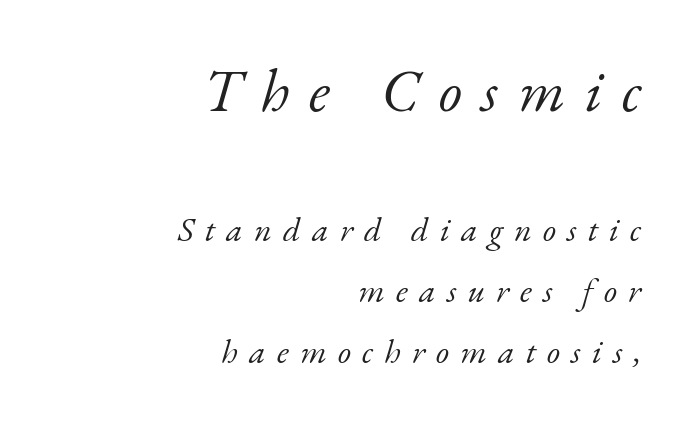
Each word looks stretched out because of the extra space between its letters. Unmarked baselines from the first word to the last. Scale decreases going downward across the two blocks. This sample has the flowing, uneven cadence of proportional lettering. This rendering employs a face with finishing strokes, i.e., a serif.
